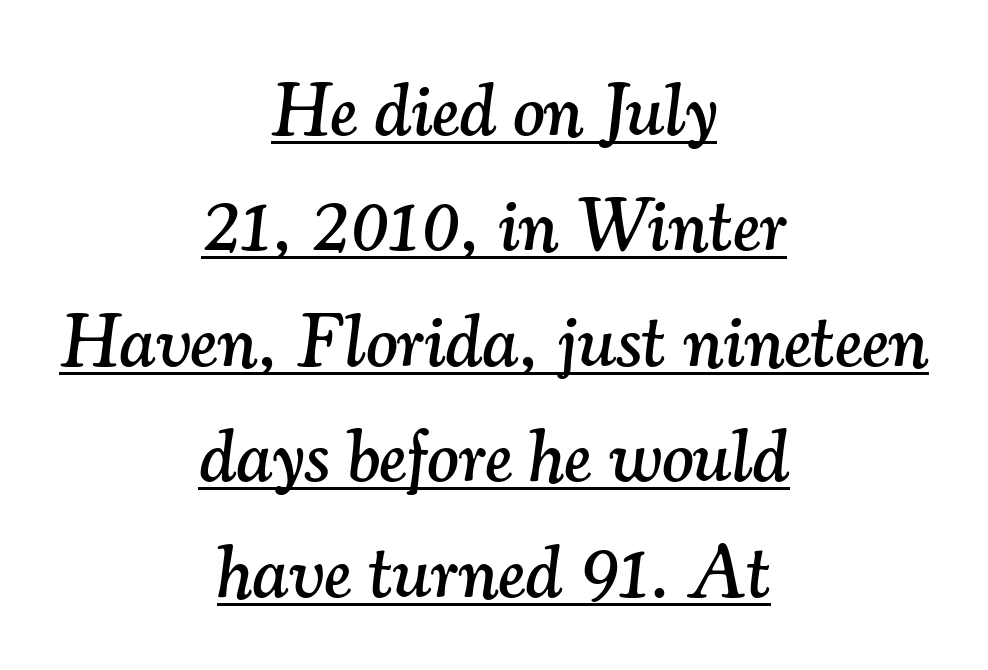
{"serif": "yes", "italic": "yes", "lean": "right", "slant_degrees": 7, "width": "normal", "stroke_contrast": "medium", "x_height": "small", "monospaced": "no", "underline": "yes", "align": "center", "line_spacing": "normal", "line_spacing_ratio": 1.54, "letter_spacing": "normal", "letter_spacing_em": 0.0, "glyph_px": 75}
